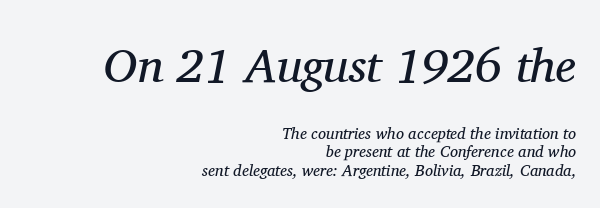
{"serif": "yes", "italic": "yes", "lean": "right", "slant_degrees": 11, "bold": "no", "weight": "regular", "width": "normal", "stroke_contrast": "medium", "x_height": "medium", "monospaced": "no", "underline": "no", "align": "right", "line_spacing_ratio": 1.17, "letter_spacing": "normal", "letter_spacing_em": 0.0, "larger_block": "first", "size_ratio": 3.0, "glyph_px": 48}
